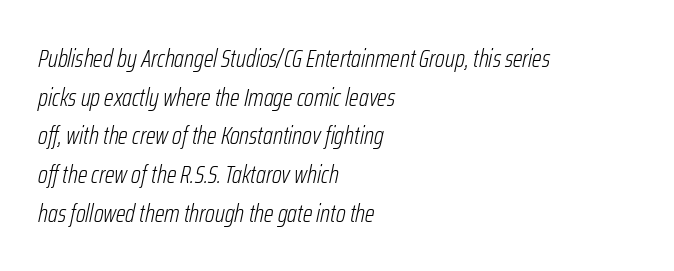
Look at the tracking — it's just the regular setting, nothing added. Yep, that's italic — everything's leaning. In CSS terms this would be text-align: left. The area under the type is left untouched. Is the type heavy? It reads as light-to-regular instead. Regular leading.
